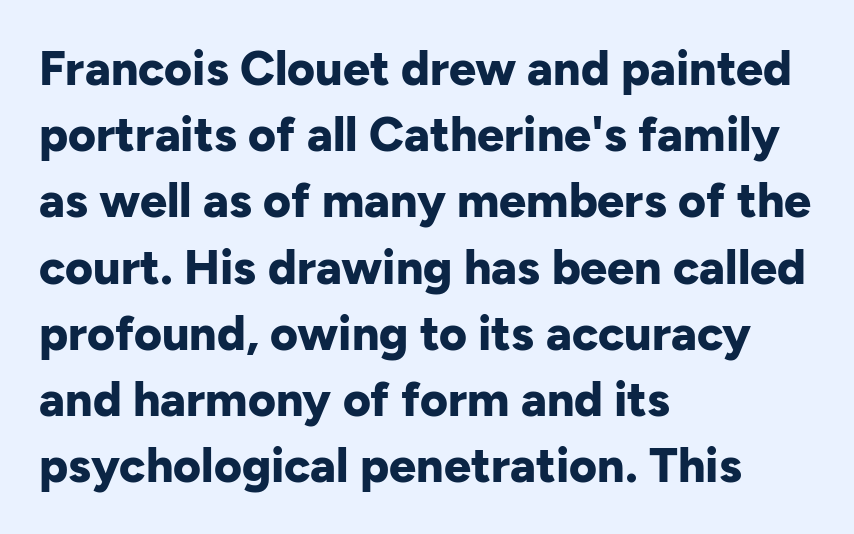
The image shows 48 px bold sans-serif type, upright; set left-aligned, normal line spacing (1.38x), normal letter spacing, not underlined; low stroke contrast and a medium x-height.
